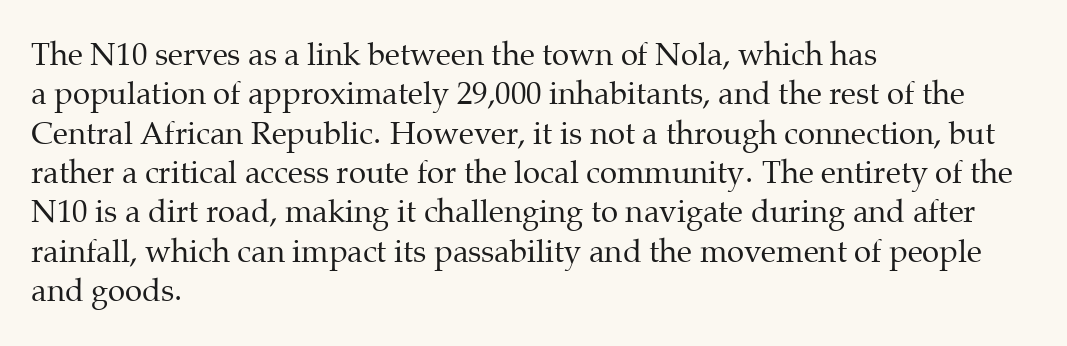
The image shows 31 px regular-weight serif type, upright; set left-aligned, normal line spacing (1.27x), normal letter spacing, not underlined; medium stroke contrast and a medium x-height.
